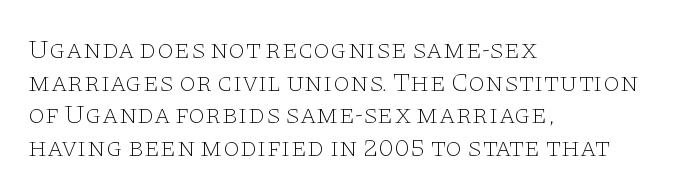
{"italic": "no", "bold": "no", "underline": "no", "align": "left", "line_spacing_ratio": 1.21, "letter_spacing": "normal", "letter_spacing_em": 0.0, "glyph_px": 27}
